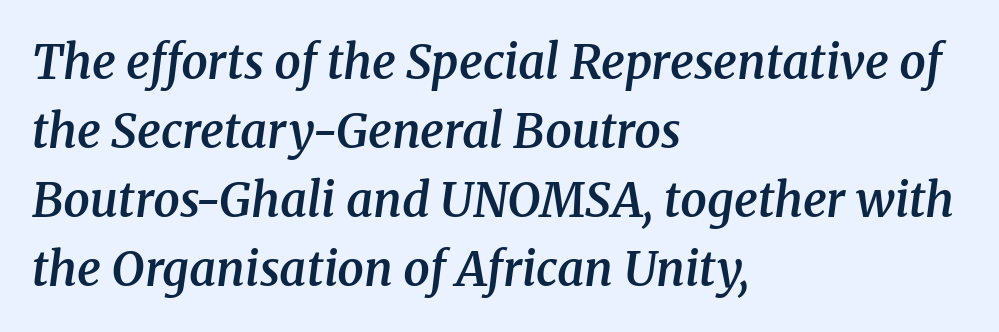
The image shows 47 px semibold serif type, italic (leaning right); set left-aligned, normal line spacing (1.47x), normal letter spacing, not underlined; medium stroke contrast and a medium x-height.
